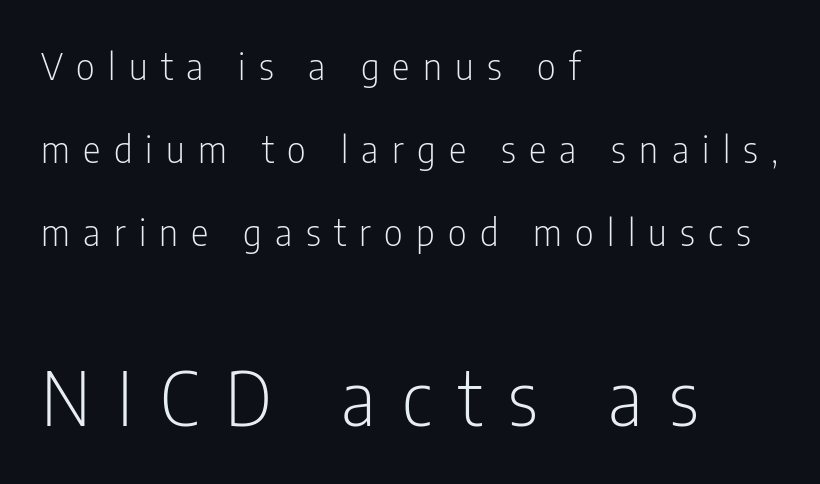
The foot of each line stays bare and open. The rendering uses a large line-height, opening up the rows. Unlike italic type, these characters show no tilt at all. Each word looks stretched out because of the extra space between its letters. Type size steps up from the first block to the second.
